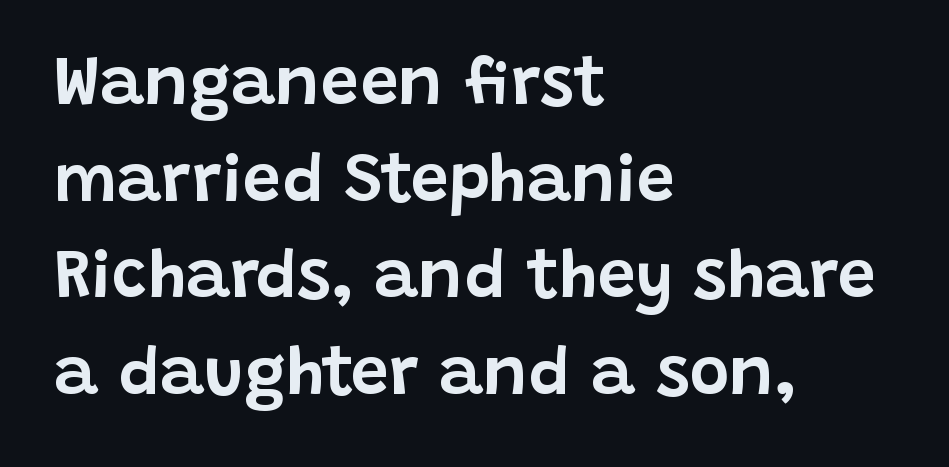
Note: no serifs on the glyphs. Standard letterfit; no display-style spreading of the glyphs. Every stem runs plumb, perpendicular to the baseline. Line spacing here is normal.
